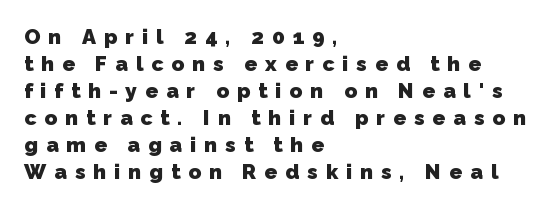
{"bold": "yes", "underline": "no", "align": "left", "line_spacing": "normal", "line_spacing_ratio": 1.29, "letter_spacing": "wide", "letter_spacing_em": 0.38, "glyph_px": 21}
